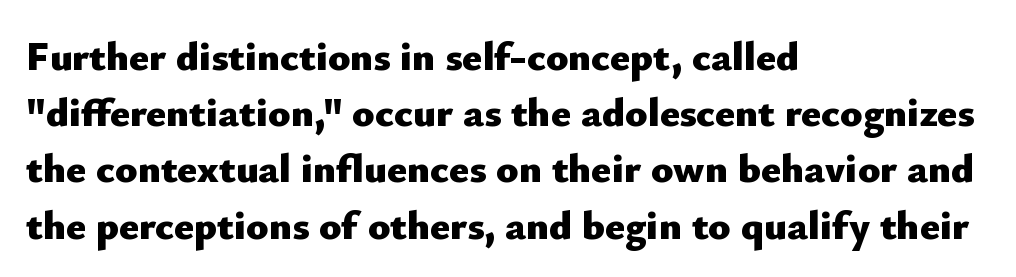
The glyphs in this specimen are sans serif. The type sits square on the baseline with zero lean. Which margin do the lines hug? The left one — the right edge is uneven. These lines are rendered in a variable-pitch font. The leading is moderate, giving the passage an even texture.
